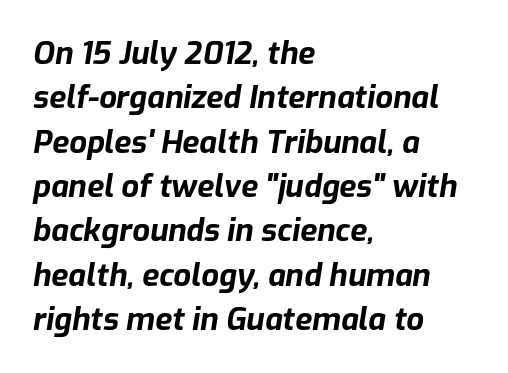
{"italic": "yes", "lean": "right", "slant_degrees": 9, "bold": "yes", "weight": "bold", "width": "normal", "stroke_contrast": "low", "x_height": "medium", "monospaced": "no", "underline": "no", "align": "left", "line_spacing": "normal", "line_spacing_ratio": 1.43, "letter_spacing": "normal", "letter_spacing_em": 0.0, "glyph_px": 31}
